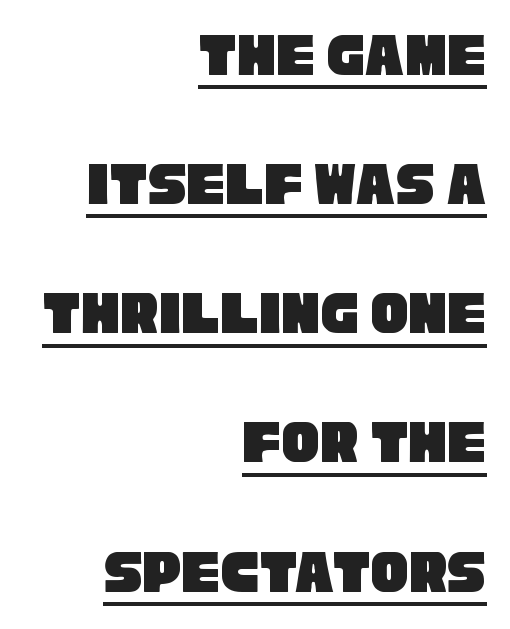
The image shows 63 px condensed sans-serif type; set right-aligned, loose line spacing (2.05x), normal letter spacing, underlined; low stroke contrast and a large x-height.
